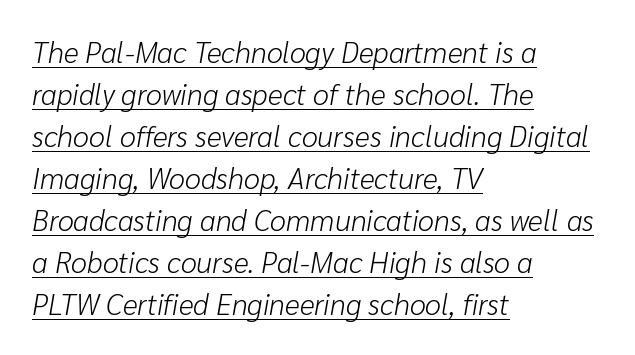
What stands out about the letter spacing? Nothing — it is the standard amount. The space between consecutive lines is moderate. A quiet, ordinary-to-light weight characterises the typeface. Italic? Definitely — the glyphs are oblique. Underlining? Definitely there. Horizontal alignment here is leftward, the default for most running prose.
